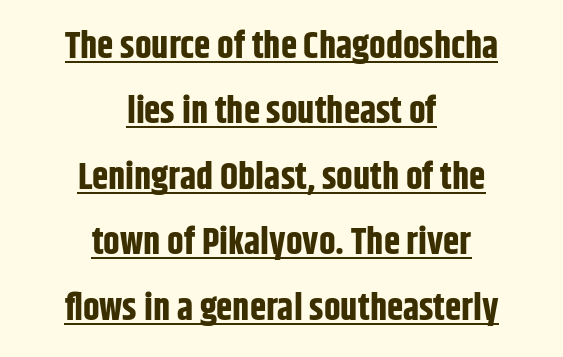
Q: Is the text bold? A: Yes.
Q: Is the text italic (slanted)? A: No, it is upright.
Q: Is the typeface a serif or a sans-serif typeface? A: Sans-serif.
Q: Is the text underlined? A: Yes.
Q: How is the paragraph aligned? A: Centered.
Q: Is the spacing between letters normal or unusually wide? A: Normal.
Q: Width (condensed, normal, or wide)? A: Condensed.
Q: Stroke contrast? A: Low.
Q: x-height? A: Large.
Q: Monospaced? A: No.
